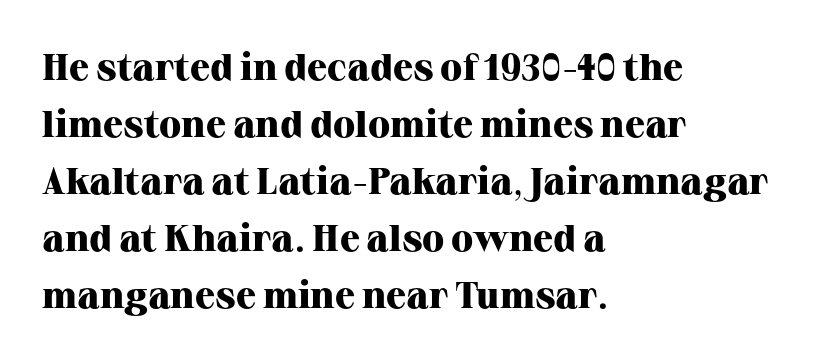
The gaps between neighbouring characters are ordinary and unremarkable. The passage shown is typed in a proportional face where columns would drift. The font family rendered here belongs to the serif group. The space between consecutive lines is moderate. All the whitespace from short lines collects on the right. These words are printed bold, with thick strokes throughout.
